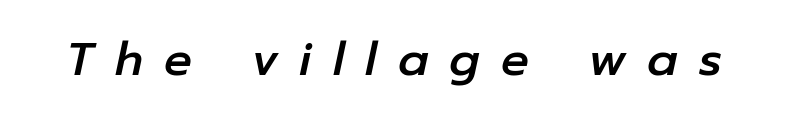
Q: Is the text italic (slanted)? A: Yes, it leans right by about 12 degrees.
Q: Is the text underlined? A: No.
Q: Is the spacing between letters normal or unusually wide? A: Unusually wide.
Q: Width (condensed, normal, or wide)? A: Normal.
Q: Stroke contrast? A: Low.
Q: x-height? A: Medium.
Q: Monospaced? A: No.
